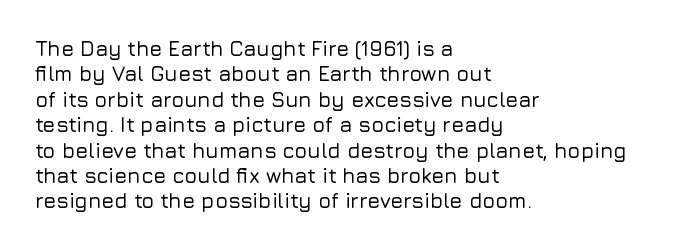
{"italic": "no", "underline": "no", "align": "left", "line_spacing_ratio": 1.21, "letter_spacing": "normal", "letter_spacing_em": 0.0, "glyph_px": 21}
